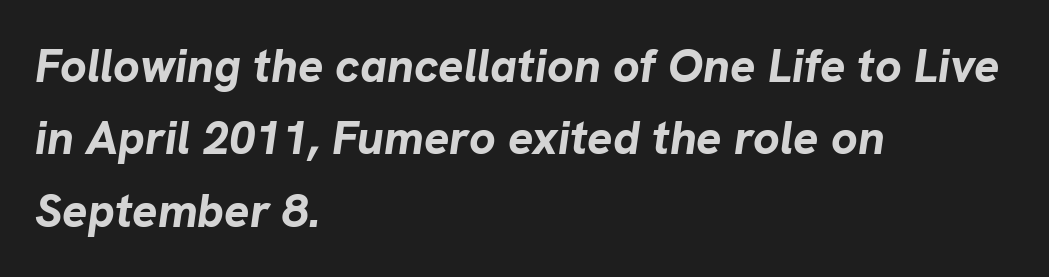
The image shows 47 px bold type, italic (leaning right); set left-aligned, normal line spacing (1.54x), normal letter spacing, not underlined; low stroke contrast and a medium x-height.
